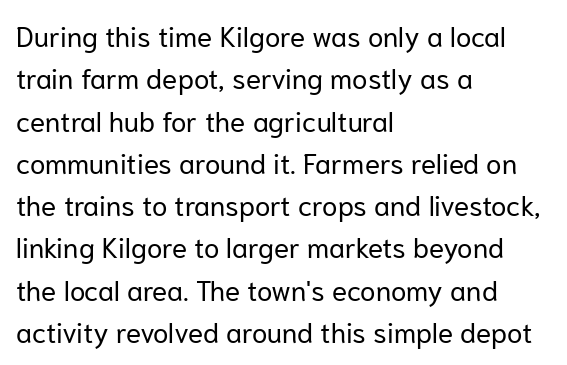
The image shows 28 px regular-weight sans-serif type, upright; set left-aligned, normal line spacing (1.51x), normal letter spacing, not underlined; low stroke contrast and a medium x-height.
